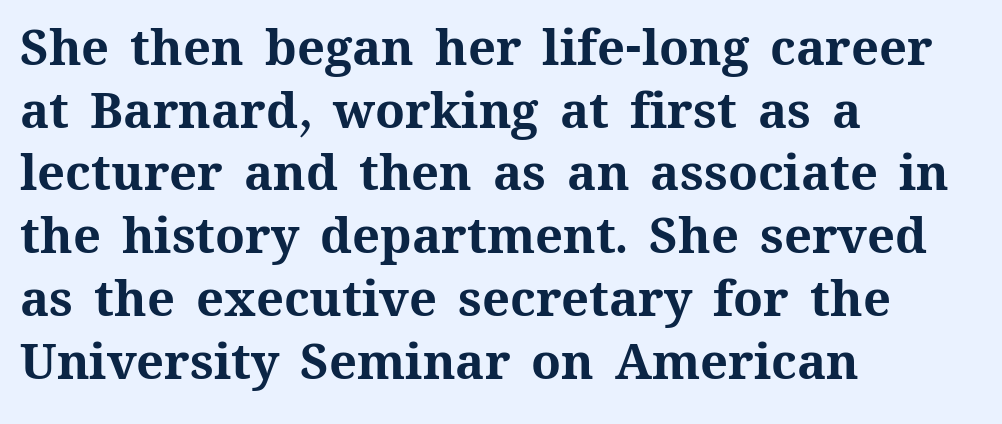
The line-height multiplier appears to be the usual default. Characters remain perfectly vertical along every line. The rag falls on the right side of this text block. The strokes are fattened all the way to bold.
